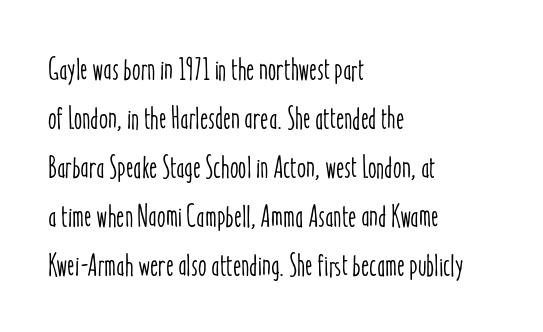
If you measured baseline to baseline, you'd find a middling distance. Letter spacing: default. Do the characters align in a grid? No, the font is proportional. Unlike italic type, these characters show no tilt at all.
